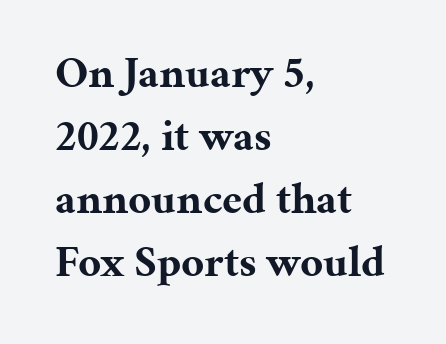
No word sits above an underline. The passage is arranged the way most books set body copy — flush left. Little horizontal feet cap the strokes, marking this as serif type. This sample uses an upright cut, with every glyph sitting square on the baseline. These lines keep a tight, regular rhythm from letter to letter. In terms of weight, the rendering is a true, heavy bold.
